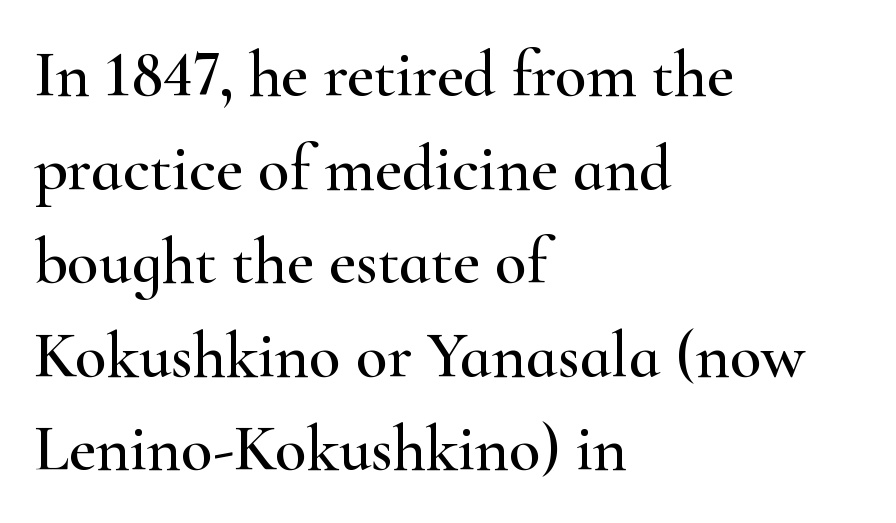
The image shows 65 px wide serif type, upright; set left-aligned, normal line spacing (1.44x), normal letter spacing, not underlined; high stroke contrast and a small x-height.
